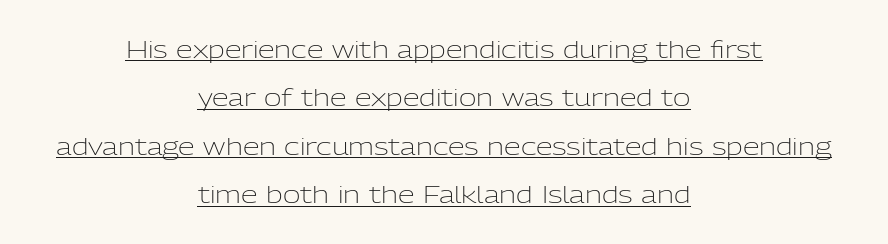
Q: Is the text bold? A: No.
Q: Is the text italic (slanted)? A: No, it is upright.
Q: Is the text underlined? A: Yes.
Q: How is the paragraph aligned? A: Centered.
Q: Is the spacing between letters normal or unusually wide? A: Normal.
Q: Is the spacing between lines tight, normal or loose? A: Loose.
